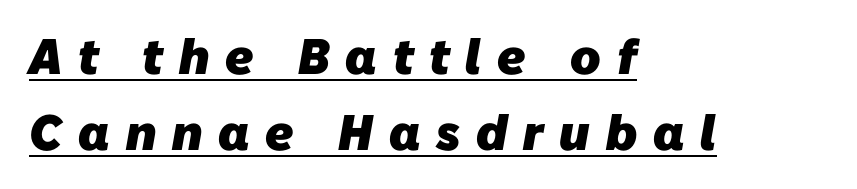
Q: Is the text bold? A: Yes.
Q: Is the typeface a serif or a sans-serif typeface? A: Sans-serif.
Q: Is the text underlined? A: Yes.
Q: How is the paragraph aligned? A: Left-aligned.
Q: Is the spacing between letters normal or unusually wide? A: Unusually wide.
Q: Is the spacing between lines tight, normal or loose? A: Normal.
Q: Width (condensed, normal, or wide)? A: Normal.
Q: Stroke contrast? A: Low.
Q: x-height? A: Medium.
Q: Monospaced? A: No.
